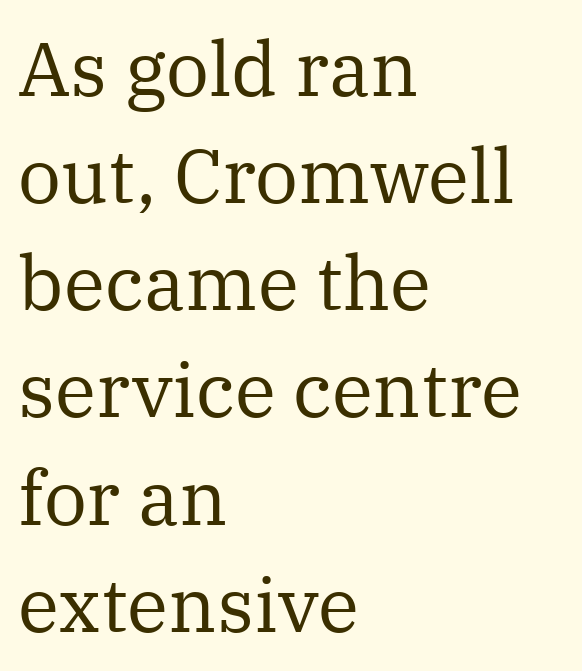
Upright lettering throughout. Here the designer chose a conventional face with non-uniform glyph widths. Rule under the text: the space is simply empty. This reads as an unemphasized weight, regular at the heaviest.
